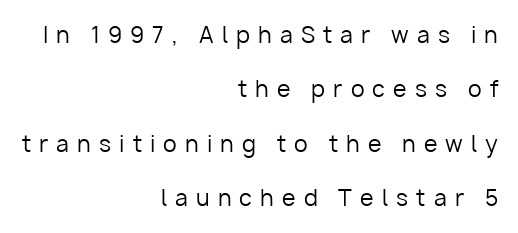
These lines are set flush right with a ragged left edge. Widely set lines give the paragraph a tall, airy silhouette. Caption: face not bold, strokes unweighted. Substantial extra tracking has been applied to these lines. Honestly, there is no underline to notice here at all. The axis of the letterforms is exactly vertical.
